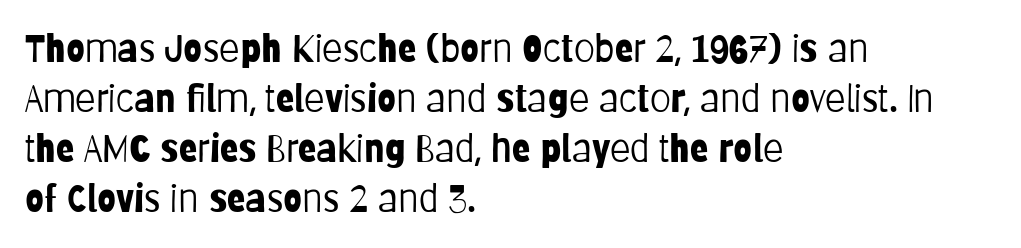
A typesetter would label this face a sans. The font sits on the lighter half of the weight spectrum, regular included. Has an underline been added? It has not. Character widths vary here, with narrow letters taking less room than wide ones. These lines sit exactly where default settings would place them.
